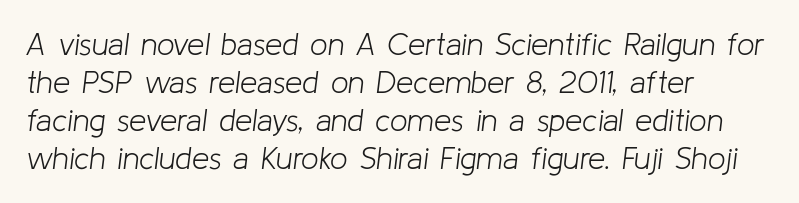
Q: Is the text bold? A: No.
Q: Is the text italic (slanted)? A: Yes, it leans right by about 8 degrees.
Q: Is the text underlined? A: No.
Q: How is the paragraph aligned? A: Left-aligned.
Q: Is the spacing between letters normal or unusually wide? A: Normal.
Q: Width (condensed, normal, or wide)? A: Normal.
Q: Stroke contrast? A: Low.
Q: x-height? A: Medium.
Q: Monospaced? A: No.
